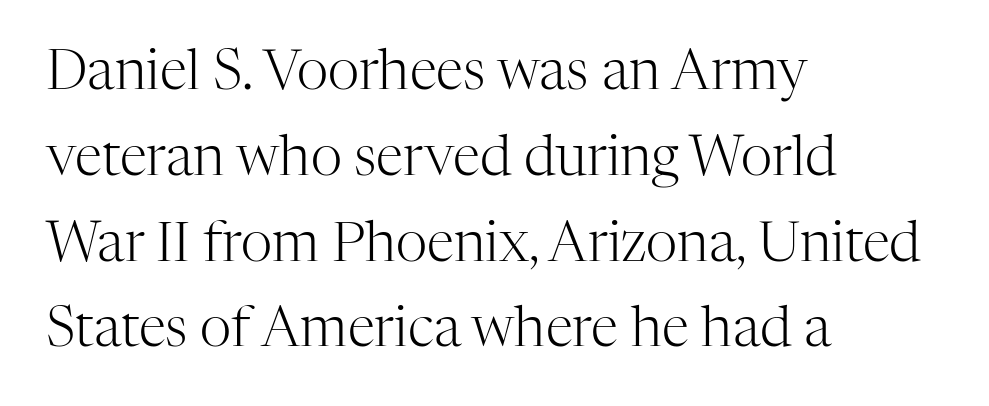
The setting favours the left margin, as ordinary paragraphs usually do. Leading: standard. Is the letter spacing exaggerated? No — it looks like the ordinary default. Letters have the restrained weight of plain body copy at most. To sum up the face: it has serifs. Note the varied advance widths — an 'i' is clearly narrower than an 'm'.
